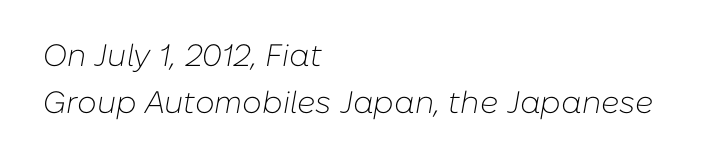
Q: Is the text bold? A: No.
Q: Is the text italic (slanted)? A: Yes, it leans right by about 10 degrees.
Q: Is the text underlined? A: No.
Q: How is the paragraph aligned? A: Left-aligned.
Q: Is the spacing between letters normal or unusually wide? A: Normal.
Q: Is the spacing between lines tight, normal or loose? A: Normal.
Q: Width (condensed, normal, or wide)? A: Normal.
Q: Stroke contrast? A: Low.
Q: x-height? A: Medium.
Q: Monospaced? A: No.
